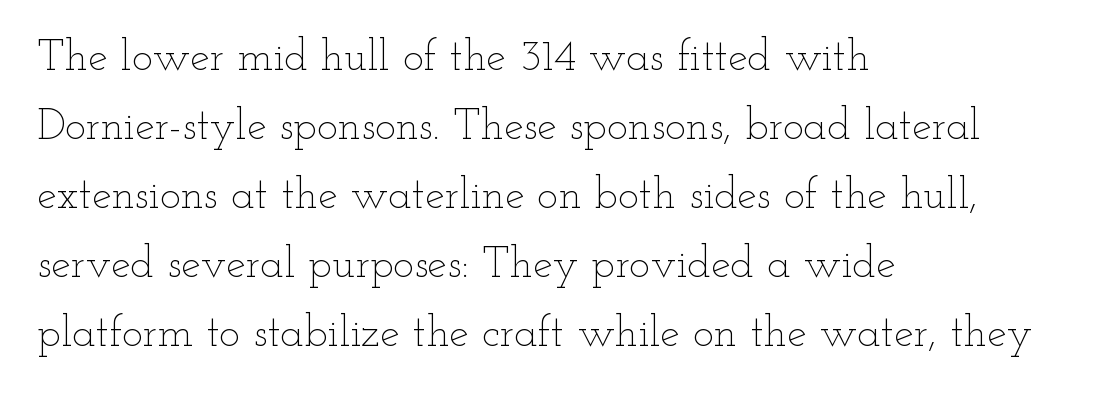
Q: Is the text bold? A: No.
Q: Is the text italic (slanted)? A: No, it is upright.
Q: Is the text underlined? A: No.
Q: How is the paragraph aligned? A: Left-aligned.
Q: Is the spacing between letters normal or unusually wide? A: Normal.
Q: Is the spacing between lines tight, normal or loose? A: Normal.
Q: Width (condensed, normal, or wide)? A: Wide.
Q: Stroke contrast? A: Low.
Q: x-height? A: Small.
Q: Monospaced? A: No.
